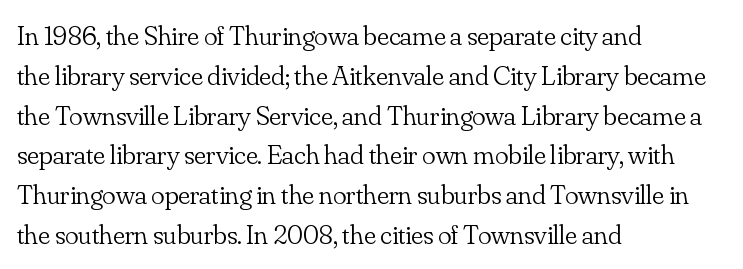
{"serif": "yes", "italic": "no", "bold": "no", "weight": "light", "width": "normal", "stroke_contrast": "low", "x_height": "small", "monospaced": "no", "underline": "no", "align": "left", "line_spacing": "normal", "line_spacing_ratio": 1.42, "letter_spacing": "normal", "letter_spacing_em": 0.0, "glyph_px": 28}
